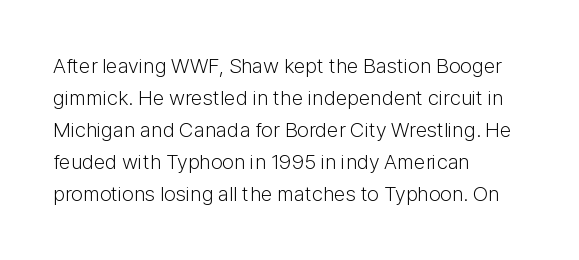
{"italic": "no", "bold": "no", "underline": "no", "align": "left", "line_spacing": "normal", "line_spacing_ratio": 1.52, "letter_spacing": "normal", "letter_spacing_em": 0.0, "glyph_px": 21}
